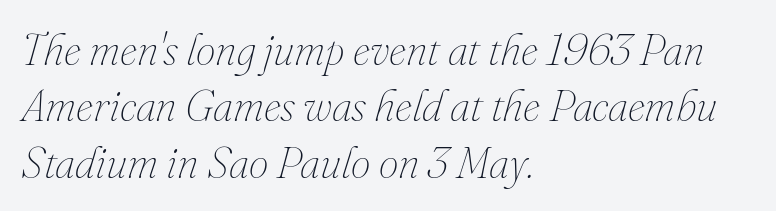
The image shows 44 px thin type, italic (leaning right); set left-aligned, normal line spacing (1.28x), normal letter spacing, not underlined; medium stroke contrast and a small x-height.
